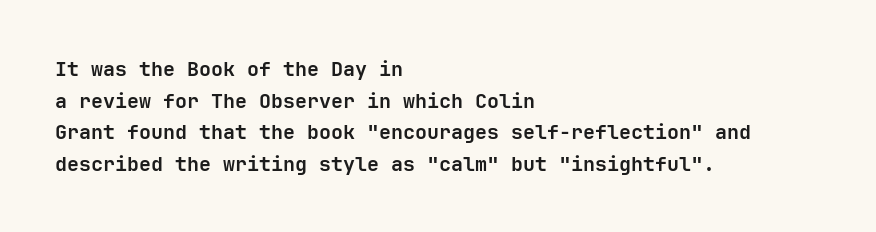
The image shows 20 px bold type, upright; set left-aligned, normal line spacing (1.58x), normal letter spacing, not underlined.
